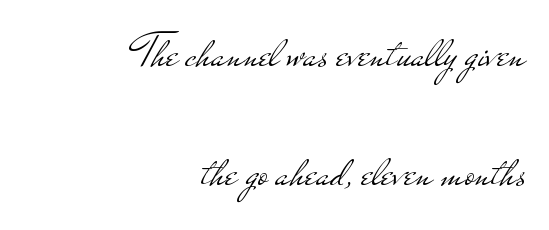
Q: Is the text bold? A: No.
Q: Is the text italic (slanted)? A: Yes.
Q: Is the typeface a serif or a sans-serif typeface? A: Sans-serif.
Q: Is the text underlined? A: No.
Q: How is the paragraph aligned? A: Right-aligned.
Q: Is the spacing between letters normal or unusually wide? A: Normal.
Q: Is the spacing between lines tight, normal or loose? A: Loose.
Q: Width (condensed, normal, or wide)? A: Wide.
Q: Stroke contrast? A: Low.
Q: x-height? A: Small.
Q: Monospaced? A: No.
